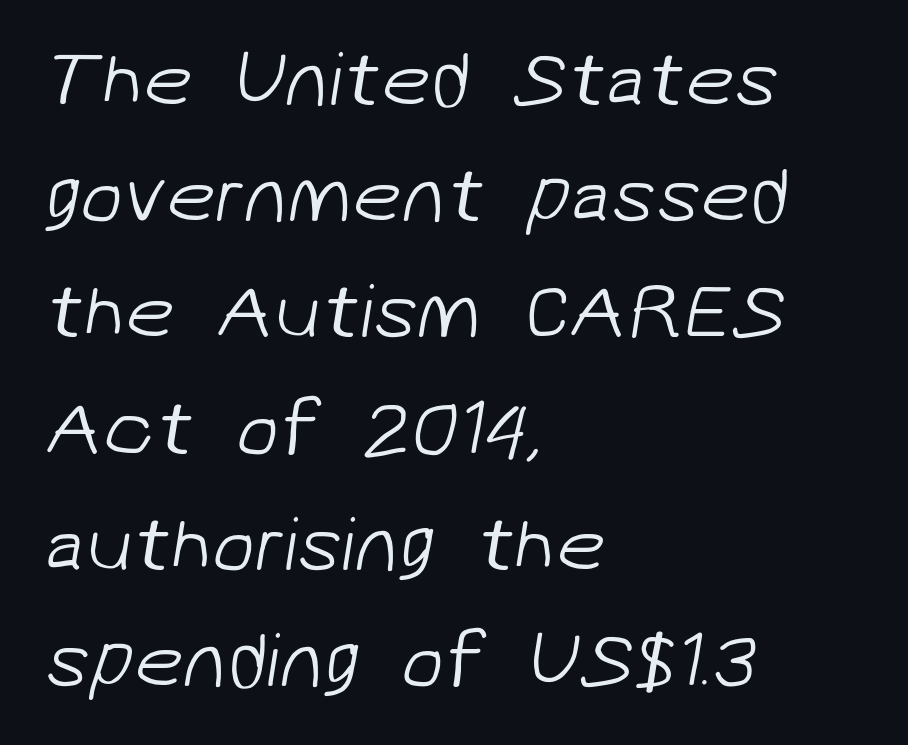
{"serif": "no", "bold": "no", "weight": "light", "width": "normal", "stroke_contrast": "low", "x_height": "medium", "monospaced": "no", "underline": "no", "align": "left", "line_spacing": "normal", "line_spacing_ratio": 1.49, "letter_spacing": "normal", "letter_spacing_em": 0.0, "glyph_px": 78}
